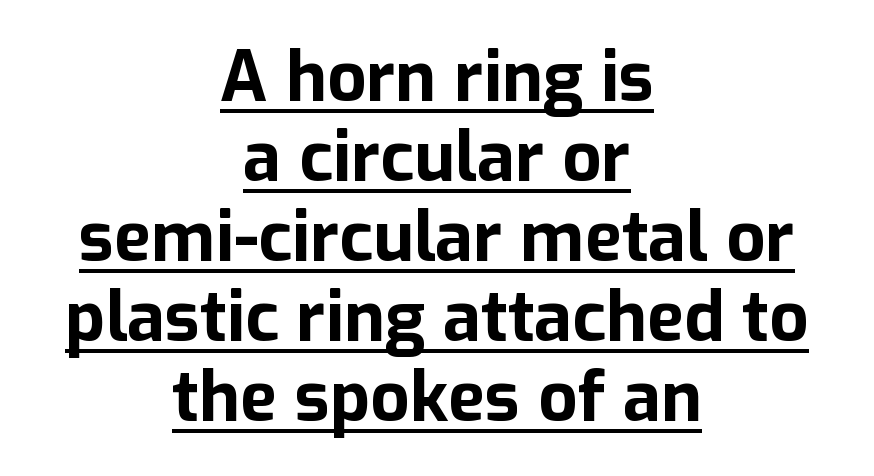
Characters follow at the spacing the type designer built in. Spacing verdict: proportional, widths tailored to each character. Tall strokes in this sample are plumb rather than angled. A full-strength bold gives these letters their thick strokes.
